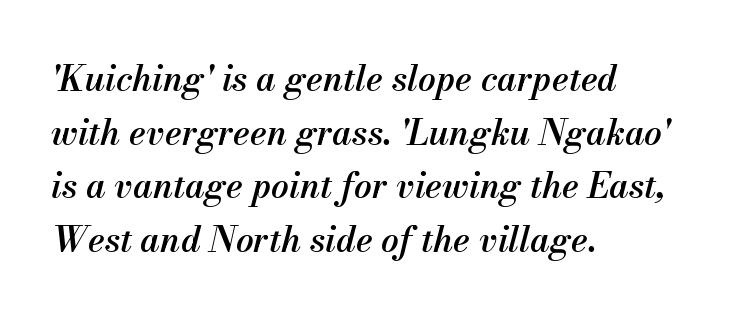
Q: Is the text bold? A: Semi-bold.
Q: Is the text italic (slanted)? A: Yes, it leans right by about 13 degrees.
Q: Is the text underlined? A: No.
Q: How is the paragraph aligned? A: Left-aligned.
Q: Is the spacing between letters normal or unusually wide? A: Normal.
Q: Is the spacing between lines tight, normal or loose? A: Normal.
Q: Width (condensed, normal, or wide)? A: Normal.
Q: Stroke contrast? A: Medium.
Q: x-height? A: Small.
Q: Monospaced? A: No.
